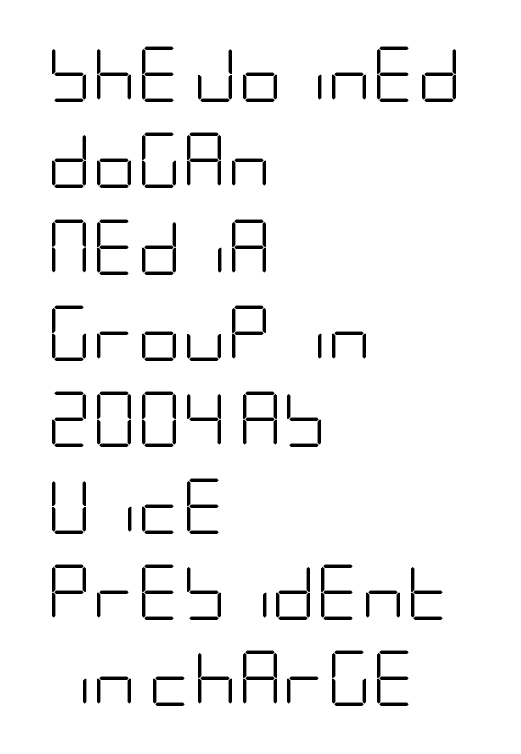
A typesetter would label this face a sans. The space between consecutive lines is moderate. Check under the words: just untouched page. This rendering leaves character spacing at its baseline value. No letter is thick-stroked: the sample isn't bold.
